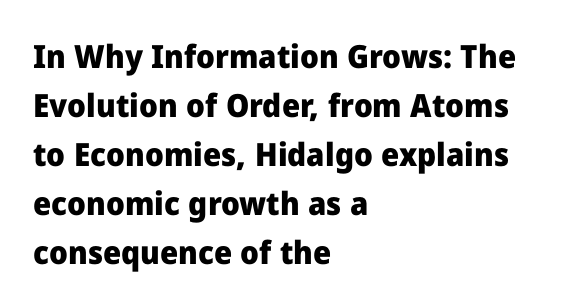
Q: Is the text bold? A: Yes.
Q: Is the text italic (slanted)? A: No, it is upright.
Q: Is the typeface a serif or a sans-serif typeface? A: Sans-serif.
Q: Is the text underlined? A: No.
Q: How is the paragraph aligned? A: Left-aligned.
Q: Is the spacing between letters normal or unusually wide? A: Normal.
Q: Is the spacing between lines tight, normal or loose? A: Normal.
Q: Width (condensed, normal, or wide)? A: Normal.
Q: Stroke contrast? A: Low.
Q: x-height? A: Medium.
Q: Monospaced? A: No.
